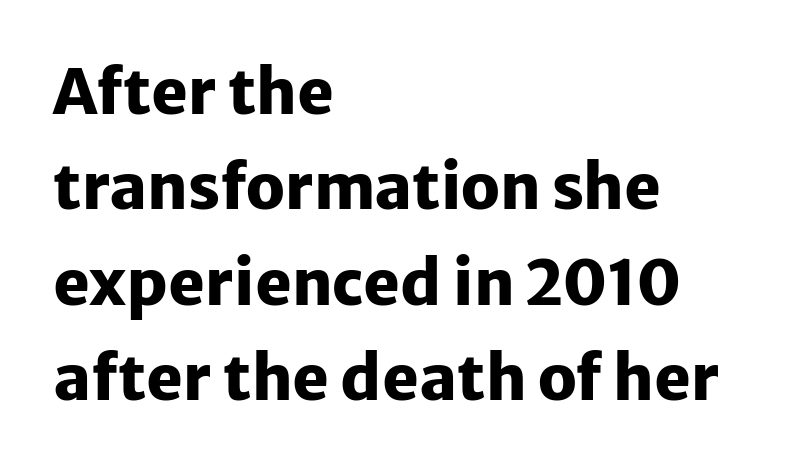
Every character sits straight up, as roman type does. Examine the stroke ends and you'll find no serifs. This is heavy type, rendered in bold. The space between consecutive lines is moderate. The face used here is proportionally spaced, like ordinary book or web type.
